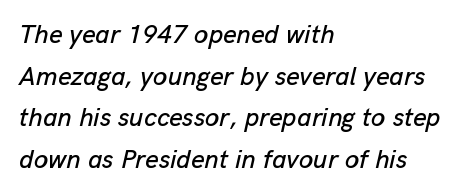
{"italic": "yes", "lean": "right", "slant_degrees": 13, "underline": "no", "align": "left", "line_spacing": "normal", "line_spacing_ratio": 1.6, "letter_spacing": "normal", "letter_spacing_em": 0.0, "glyph_px": 26}
